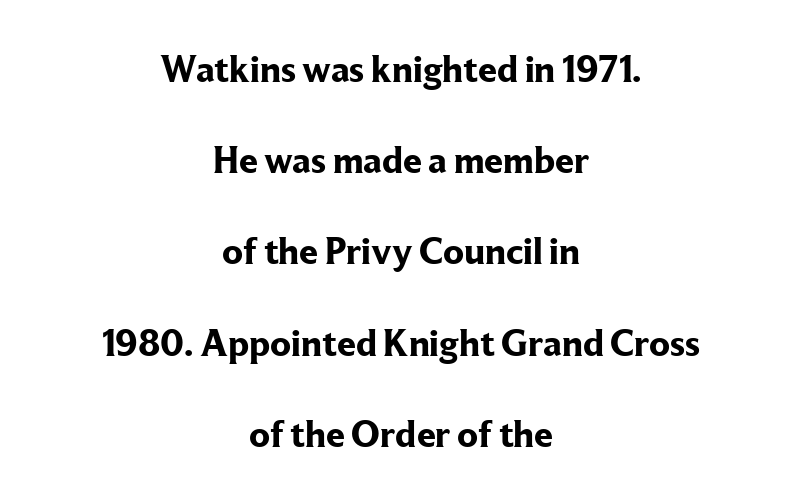
Q: Is the text bold? A: Yes.
Q: Is the text italic (slanted)? A: No, it is upright.
Q: Is the typeface a serif or a sans-serif typeface? A: Serif.
Q: Is the text underlined? A: No.
Q: How is the paragraph aligned? A: Centered.
Q: Is the spacing between letters normal or unusually wide? A: Normal.
Q: Is the spacing between lines tight, normal or loose? A: Loose.
Q: Width (condensed, normal, or wide)? A: Normal.
Q: Stroke contrast? A: Low.
Q: x-height? A: Medium.
Q: Monospaced? A: No.
